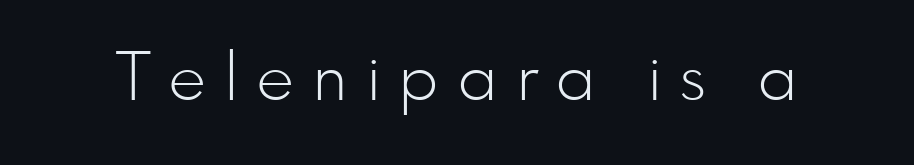
The image shows 65 px light sans-serif type, upright; set unusually wide letter spacing (+0.27 em), not underlined; low stroke contrast and a small x-height.
